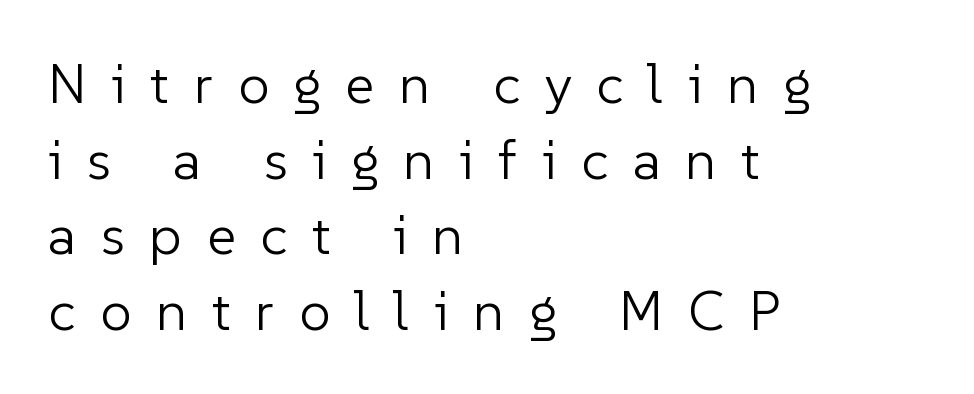
The image shows 56 px light sans-serif type, upright; set left-aligned, normal line spacing (1.35x), unusually wide letter spacing (+0.44 em), not underlined; low stroke contrast and a medium x-height.
